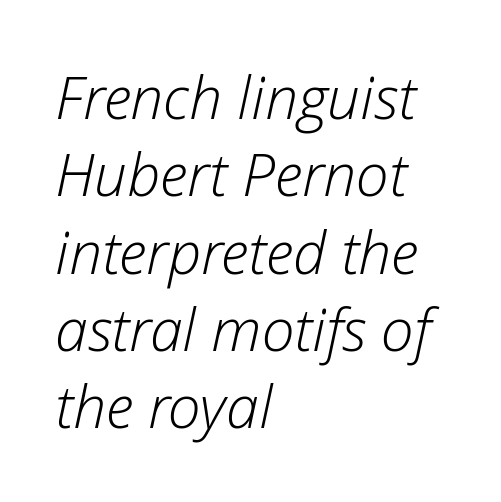
Caption: face not bold, strokes unweighted. You could not count columns in this text — the font is proportionally spaced. Words appear dense and cohesive because spacing is normal. The rows are spaced the way most documents space them. Compared with ordinary roman type, these characters are visibly tilted.
